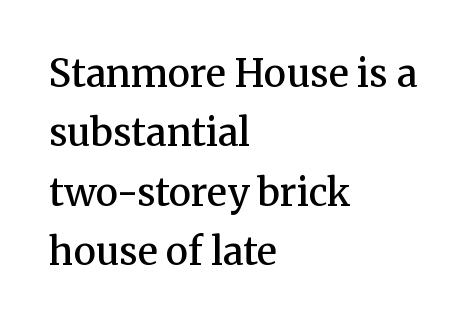
The lettering holds an erect, upright posture throughout. Type style note: has serifs. Honestly, the row spacing looks completely unremarkable. The passage shown is typed in a proportional face where columns would drift. The rag falls on the right side of this text block.
